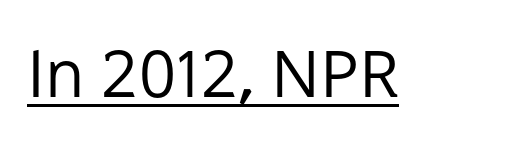
{"serif": "no", "italic": "no", "bold": "no", "weight": "regular", "width": "normal", "stroke_contrast": "low", "x_height": "medium", "monospaced": "no", "underline": "yes", "letter_spacing": "normal", "letter_spacing_em": 0.0, "glyph_px": 65}
